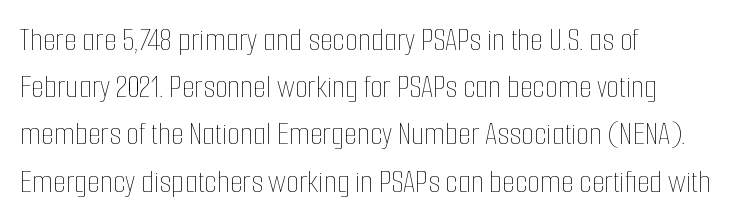
Q: Is the text bold? A: No.
Q: Is the text italic (slanted)? A: No, it is upright.
Q: Is the text underlined? A: No.
Q: How is the paragraph aligned? A: Left-aligned.
Q: Is the spacing between letters normal or unusually wide? A: Normal.
Q: Is the spacing between lines tight, normal or loose? A: Normal.
Q: Width (condensed, normal, or wide)? A: Condensed.
Q: Stroke contrast? A: Low.
Q: x-height? A: Medium.
Q: Monospaced? A: No.
